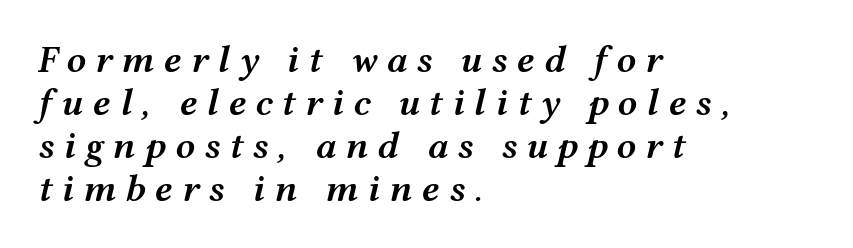
The image shows 39 px semibold, wide type, italic (leaning right); set left-aligned, tight line spacing (1.1x), unusually wide letter spacing (+0.23 em), not underlined; medium stroke contrast and a medium x-height.
